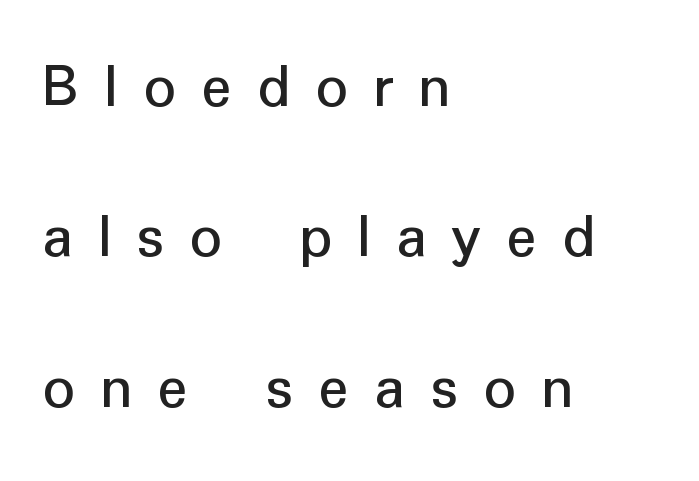
Q: Is the text bold? A: No.
Q: Is the text italic (slanted)? A: No, it is upright.
Q: Is the typeface a serif or a sans-serif typeface? A: Sans-serif.
Q: Is the text underlined? A: No.
Q: How is the paragraph aligned? A: Left-aligned.
Q: Is the spacing between letters normal or unusually wide? A: Unusually wide.
Q: Is the spacing between lines tight, normal or loose? A: Loose.
Q: Width (condensed, normal, or wide)? A: Normal.
Q: Stroke contrast? A: Low.
Q: x-height? A: Medium.
Q: Monospaced? A: No.
